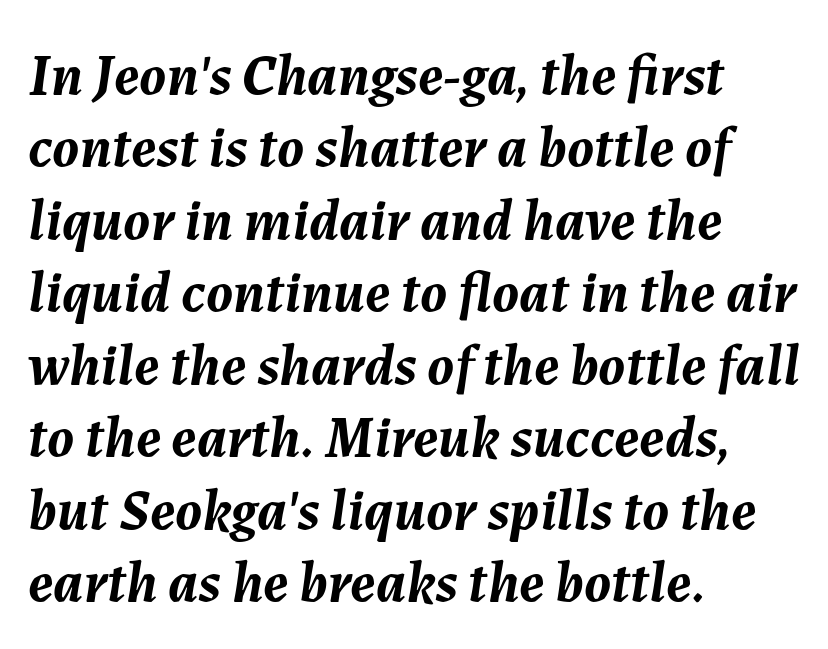
{"italic": "yes", "lean": "right", "slant_degrees": 7, "bold": "yes", "weight": "semibold", "width": "normal", "stroke_contrast": "medium", "x_height": "medium", "monospaced": "no", "underline": "no", "align": "left", "line_spacing": "normal", "line_spacing_ratio": 1.25, "letter_spacing": "normal", "letter_spacing_em": 0.0, "glyph_px": 58}
